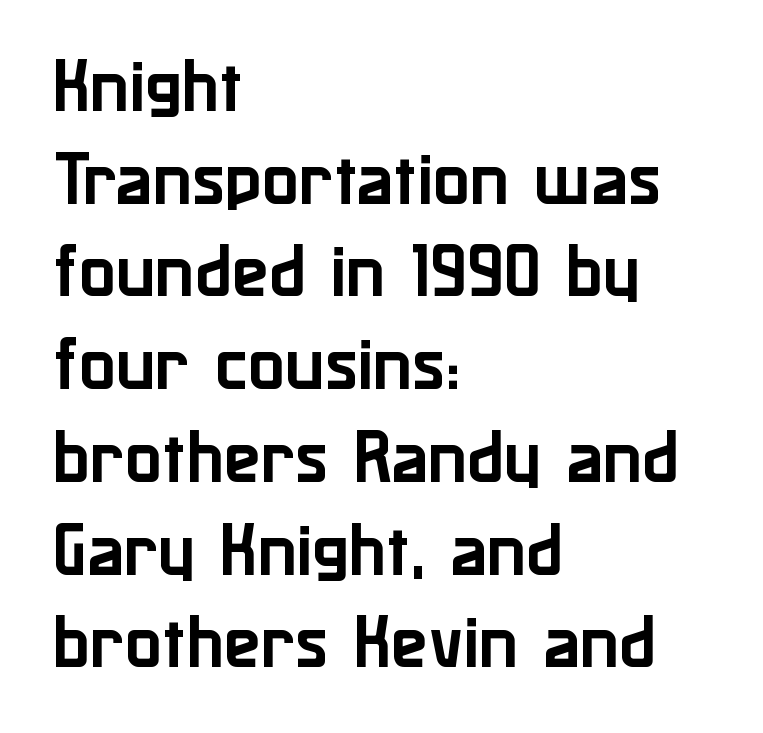
The image shows 61 px sans-serif type, upright; set left-aligned, normal line spacing (1.52x), normal letter spacing, not underlined; low stroke contrast and a medium x-height.
